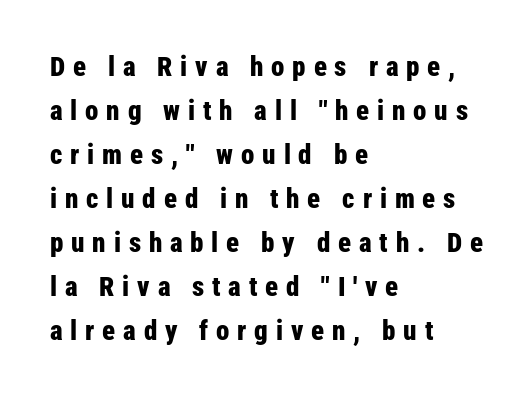
The image shows 27 px bold type, upright; set left-aligned, normal line spacing (1.63x), unusually wide letter spacing (+0.29 em), not underlined.
